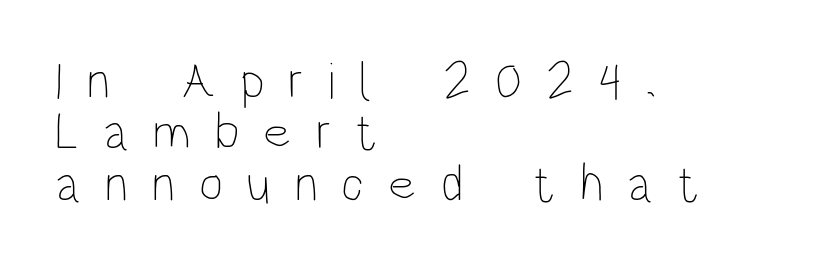
{"italic": "no", "bold": "no", "weight": "thin", "width": "condensed", "stroke_contrast": "low", "x_height": "large", "monospaced": "no", "underline": "no", "align": "left", "line_spacing": "tight", "line_spacing_ratio": 0.99, "letter_spacing": "wide", "letter_spacing_em": 0.46, "glyph_px": 52}
